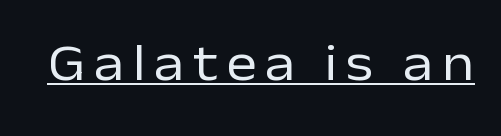
Q: Is the text bold? A: No.
Q: Is the text italic (slanted)? A: No, it is upright.
Q: Is the typeface a serif or a sans-serif typeface? A: Sans-serif.
Q: Is the text underlined? A: Yes.
Q: Width (condensed, normal, or wide)? A: Normal.
Q: Stroke contrast? A: Low.
Q: x-height? A: Medium.
Q: Monospaced? A: No.
